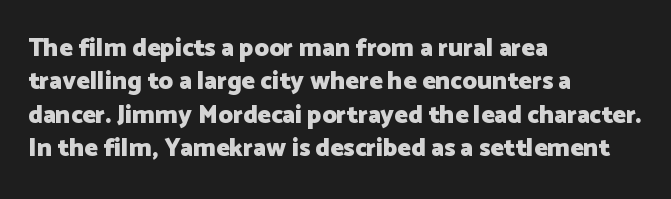
Notice how the passage keeps a crisp vertical edge on the left only. Ordinary non-slanted type is in use. This sample uses plain, unmodified letter spacing. Strong, thick strokes mark this as bold type. Normally led — the rows are evenly, conventionally spaced.
